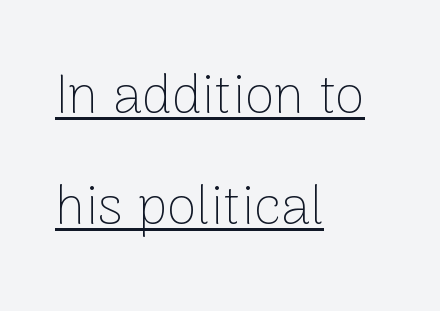
The image shows 54 px thin sans-serif type, upright; set left-aligned, loose line spacing (2.06x), normal letter spacing, underlined; low stroke contrast and a medium x-height.
